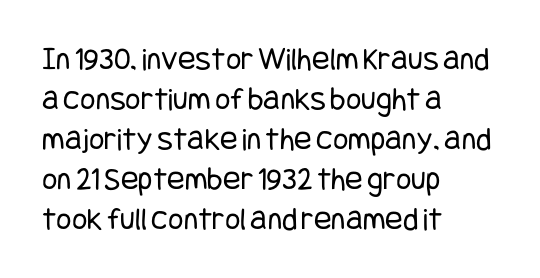
Q: Is the text bold? A: No.
Q: Is the text italic (slanted)? A: No, it is upright.
Q: Is the typeface a serif or a sans-serif typeface? A: Sans-serif.
Q: Is the text underlined? A: No.
Q: How is the paragraph aligned? A: Left-aligned.
Q: Is the spacing between letters normal or unusually wide? A: Normal.
Q: Width (condensed, normal, or wide)? A: Condensed.
Q: Stroke contrast? A: Low.
Q: x-height? A: Large.
